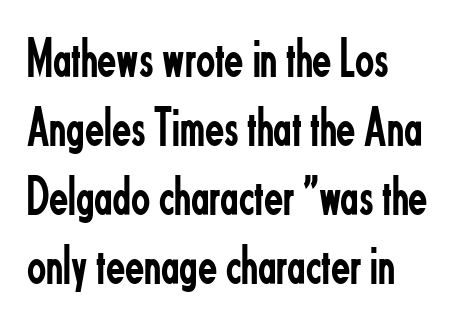
The image shows 56 px regular-weight, condensed sans-serif type, upright; set left-aligned, line spacing 1.23x, normal letter spacing, not underlined; low stroke contrast and a small x-height.
